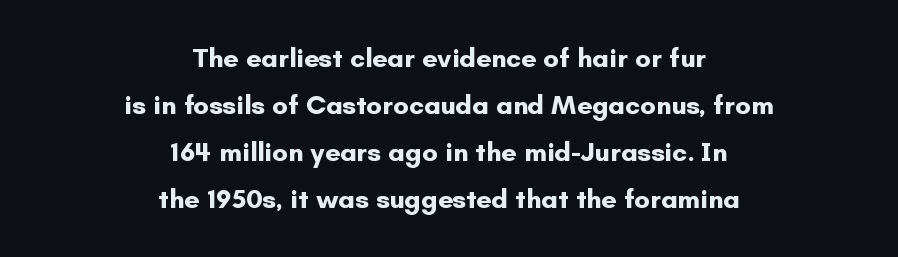
{"italic": "no", "bold": "yes", "underline": "no", "align": "center", "line_spacing_ratio": 1.74, "letter_spacing": "normal", "letter_spacing_em": 0.0, "glyph_px": 27}
